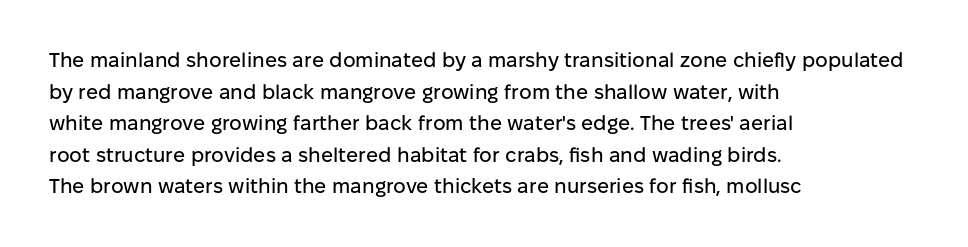
Q: Is the text italic (slanted)? A: No, it is upright.
Q: Is the text underlined? A: No.
Q: How is the paragraph aligned? A: Left-aligned.
Q: Is the spacing between letters normal or unusually wide? A: Normal.
Q: Is the spacing between lines tight, normal or loose? A: Normal.
